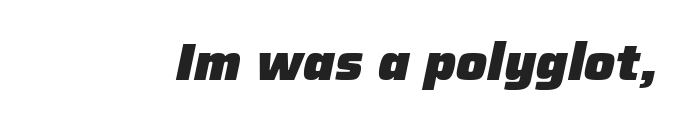
Q: Is the text bold? A: Yes.
Q: Is the text italic (slanted)? A: Yes, it leans right by about 12 degrees.
Q: Is the text underlined? A: No.
Q: Is the spacing between letters normal or unusually wide? A: Normal.
Q: Width (condensed, normal, or wide)? A: Normal.
Q: Stroke contrast? A: Low.
Q: x-height? A: Medium.
Q: Monospaced? A: No.
